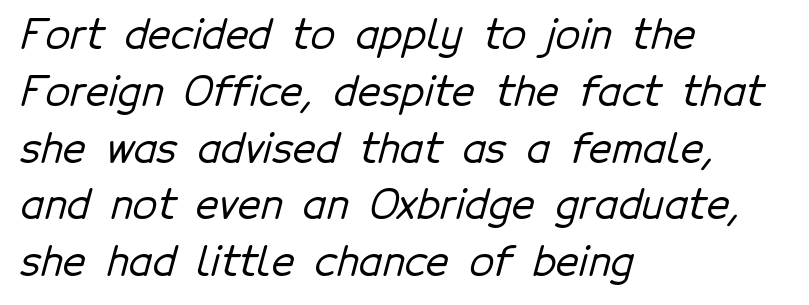
Is this a fixed-width face? No — the glyphs have proportional, varying widths. Observe the ordinary spacing: letters are neighbours, not strangers. The lines in this sample share a left origin and differ only in where they stop. Rows of type keep a routine distance in the vertical direction. The letters carry no serifs — their stems end cleanly without finishing strokes.
